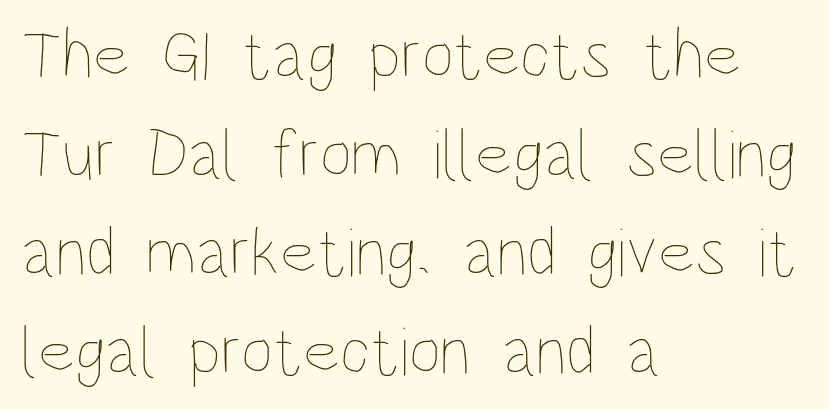
Q: Is the text bold? A: No.
Q: Is the text italic (slanted)? A: No, it is upright.
Q: Is the text underlined? A: No.
Q: How is the paragraph aligned? A: Left-aligned.
Q: Is the spacing between letters normal or unusually wide? A: Normal.
Q: Is the spacing between lines tight, normal or loose? A: Normal.
Q: Width (condensed, normal, or wide)? A: Condensed.
Q: Stroke contrast? A: Low.
Q: x-height? A: Large.
Q: Monospaced? A: No.
